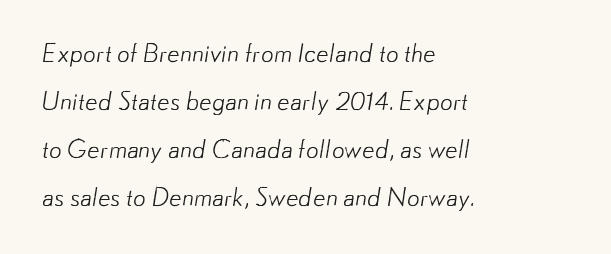
The image shows 25 px text type; set left-aligned, loose line spacing (1.92x), normal letter spacing, not underlined.
